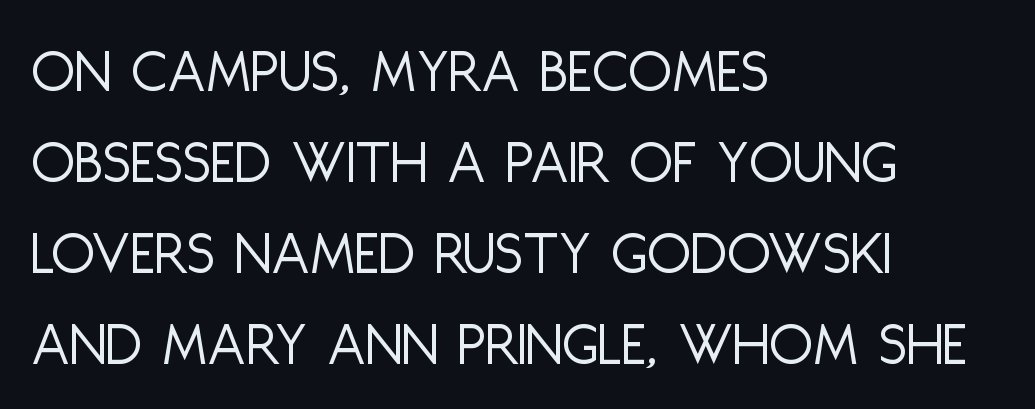
The image shows 64 px light, condensed sans-serif type, upright; set left-aligned, normal line spacing (1.42x), normal letter spacing, not underlined; low stroke contrast and a large x-height.
